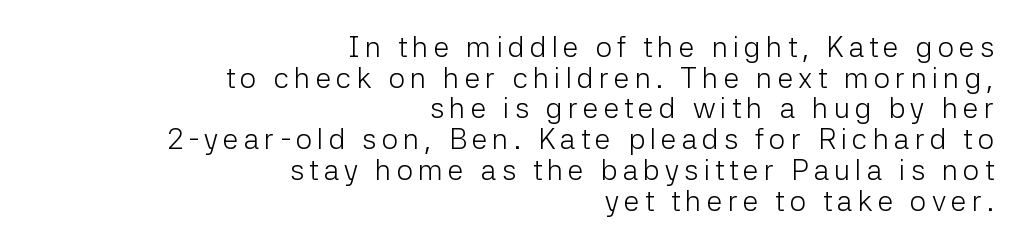
The designer went with a sans here, leaving each stem footless. The setting favours the right margin, as signatures and pull-quotes sometimes do. Note the varied advance widths — an 'i' is clearly narrower than an 'm'. Counters stay open thanks to moderate or lighter strokes. Regarding leading, the lines here are crowded together.
